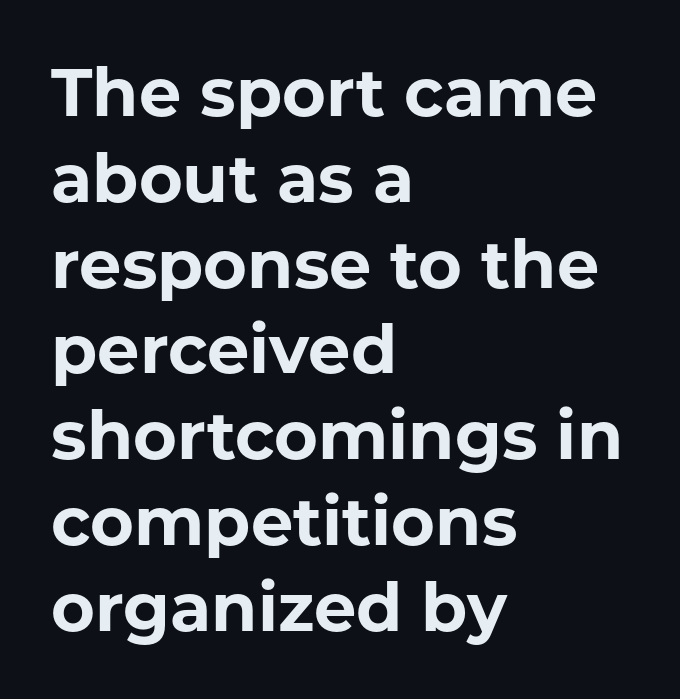
Every row of glyphs begins at an identical x-position on the left. Heavy-handed strokes throughout: this text is bold. Check where the strokes stop: nothing finishes them off — pure sans. Unlike italic type, these characters show no tilt at all.
